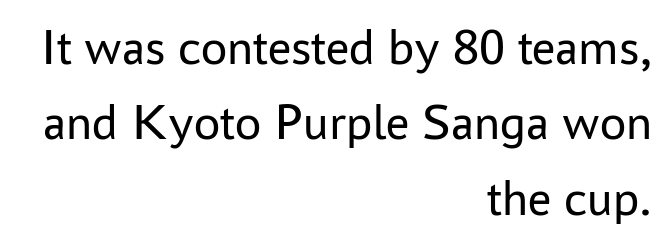
{"serif": "no", "italic": "no", "bold": "no", "weight": "regular", "width": "normal", "stroke_contrast": "low", "x_height": "medium", "monospaced": "no", "underline": "no", "align": "right", "line_spacing": "normal", "line_spacing_ratio": 1.45, "letter_spacing": "normal", "letter_spacing_em": 0.0, "glyph_px": 52}
